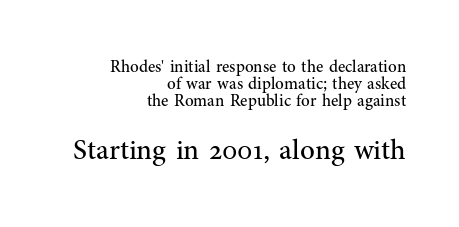
The tracking reads as untouched default to a designer's eye. Caption: face not bold, strokes unweighted. Is this a sans? No — the strokes have serifs. Each letter keeps its own natural width here, so spacing adapts to shape. What's the leading like? Squeezed, with rows nearly overlapping.
